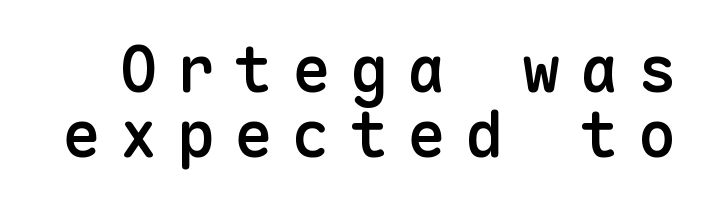
{"serif": "no", "italic": "no", "bold": "semi", "weight": "semibold", "width": "normal", "stroke_contrast": "low", "x_height": "medium", "monospaced": "yes", "underline": "no", "line_spacing": "tight", "line_spacing_ratio": 1.02, "letter_spacing": "wide", "letter_spacing_em": 0.3, "glyph_px": 64}
